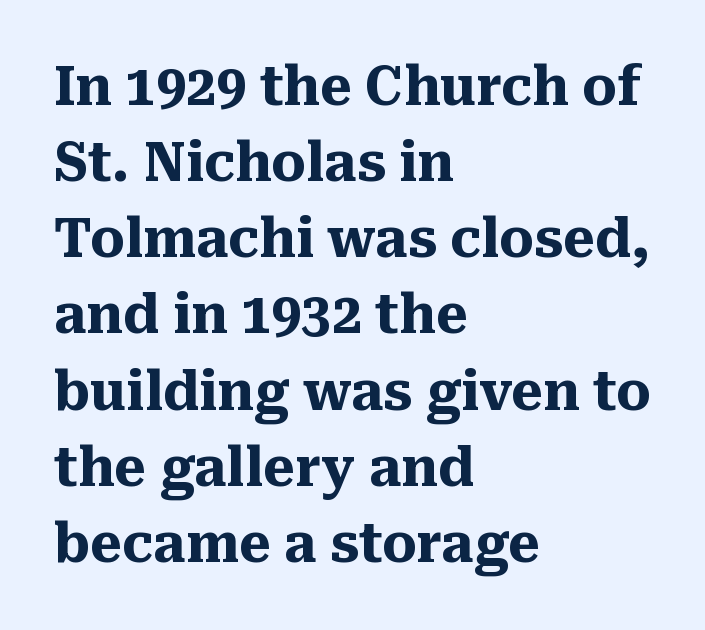
The image shows 54 px heavy serif type, upright; set left-aligned, normal line spacing (1.41x), normal letter spacing, not underlined; medium stroke contrast and a medium x-height.
